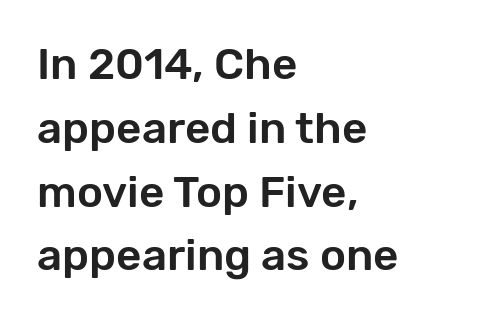
The image shows 44 px sans-serif type, upright; set left-aligned, normal line spacing (1.45x), normal letter spacing, not underlined; low stroke contrast and a medium x-height.
